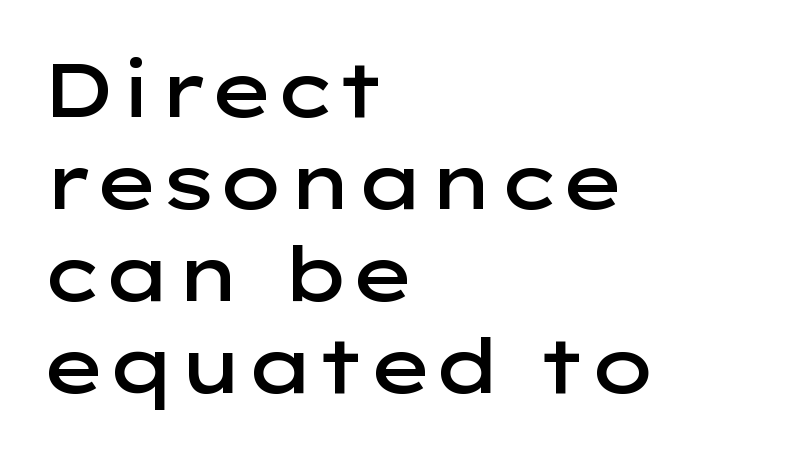
{"serif": "no", "italic": "no", "bold": "semi", "weight": "semibold", "width": "wide", "stroke_contrast": "low", "x_height": "medium", "monospaced": "no", "underline": "no", "align": "left", "line_spacing_ratio": 1.21, "letter_spacing": "normal", "letter_spacing_em": 0.0, "glyph_px": 76}
